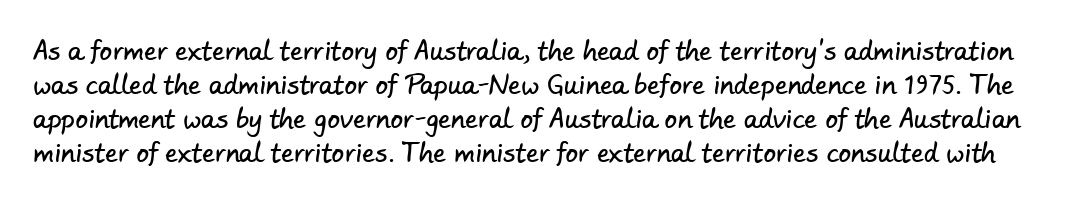
Horizontal bands of white between lines are of average thickness. Tracking value appears to be zero — textbook default spacing. Descenders hang freely into open space.
